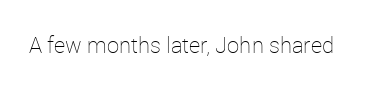
{"italic": "no", "bold": "no", "underline": "no", "letter_spacing": "normal", "letter_spacing_em": 0.0, "glyph_px": 22}
